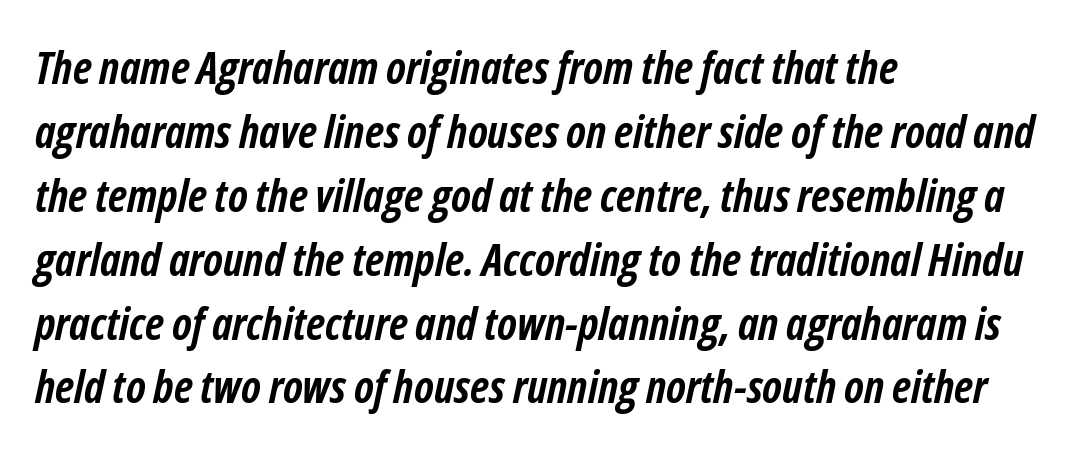
The image shows 45 px semibold, condensed type, italic (leaning right); set left-aligned, normal line spacing (1.42x), normal letter spacing, not underlined; low stroke contrast and a medium x-height.
